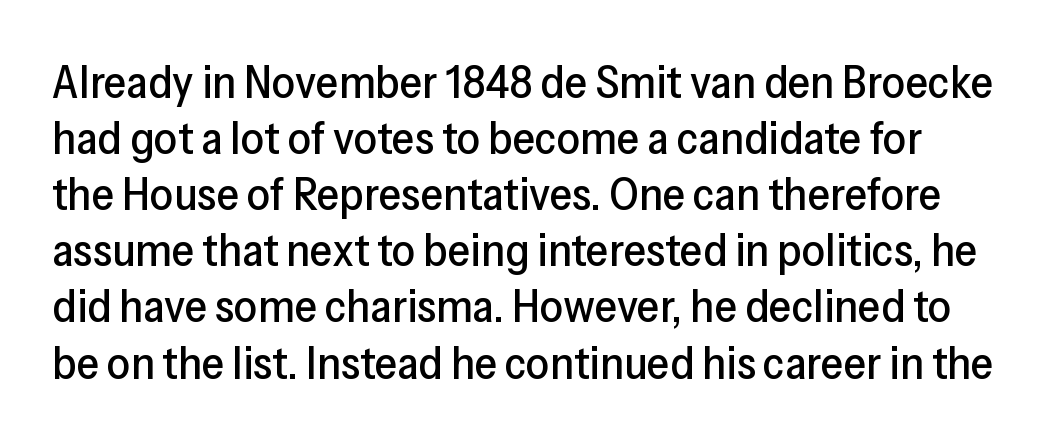
The image shows 46 px sans-serif type, upright; set line spacing 1.22x, normal letter spacing, not underlined; low stroke contrast and a medium x-height.
